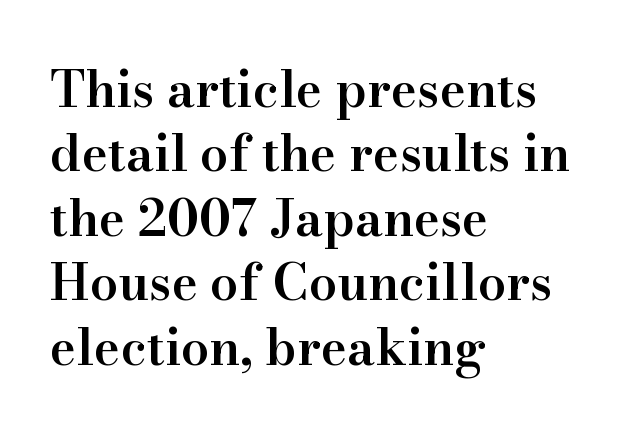
Q: Is the text bold? A: Semi-bold.
Q: Is the text italic (slanted)? A: No, it is upright.
Q: Is the typeface a serif or a sans-serif typeface? A: Serif.
Q: Is the text underlined? A: No.
Q: How is the paragraph aligned? A: Left-aligned.
Q: Is the spacing between letters normal or unusually wide? A: Normal.
Q: Is the spacing between lines tight, normal or loose? A: Normal.
Q: Width (condensed, normal, or wide)? A: Normal.
Q: Stroke contrast? A: High.
Q: x-height? A: Small.
Q: Monospaced? A: No.
